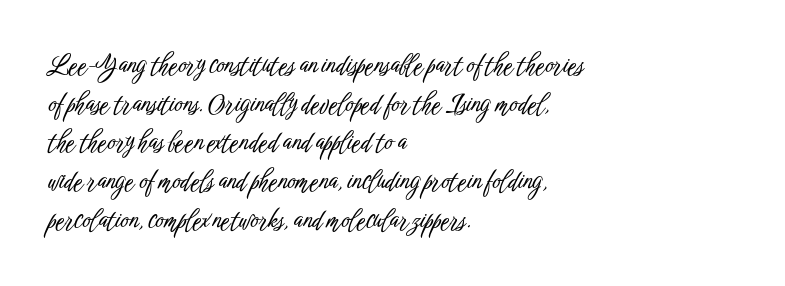
The image shows 25 px text type; set left-aligned, normal line spacing (1.55x), normal letter spacing, not underlined.
